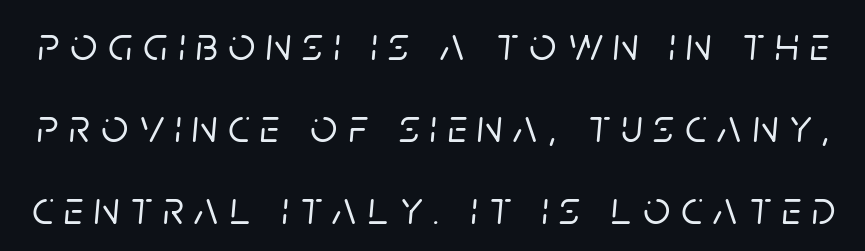
{"italic": "yes", "lean": "right", "slant_degrees": 5, "width": "normal", "stroke_contrast": "low", "x_height": "large", "monospaced": "no", "underline": "no", "line_spacing_ratio": 1.75, "letter_spacing": "wide", "letter_spacing_em": 0.23, "glyph_px": 47}
